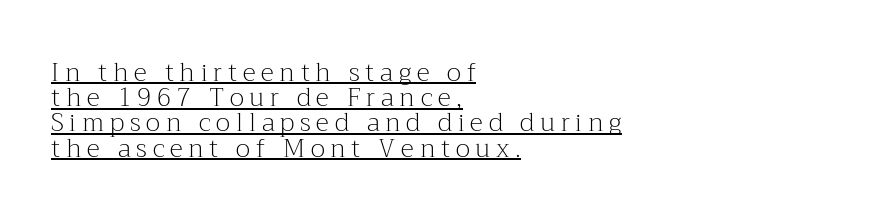
Stem width sits at or under what a default text font uses. Visually the block forms a straight wall on the left and a jagged coastline on the right. These characters rest on top of a visible drawn line. The space between consecutive lines is stingy.
